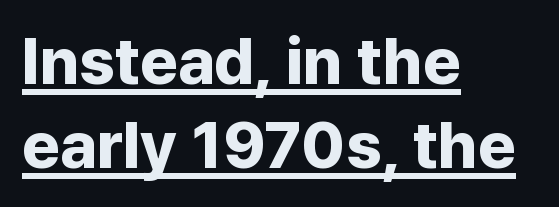
The image shows 65 px bold sans-serif type, upright; set left-aligned, normal line spacing (1.3x), normal letter spacing, underlined; low stroke contrast and a medium x-height.
